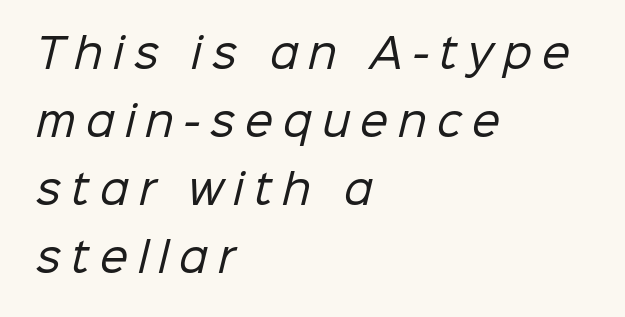
Q: Is the text bold? A: No.
Q: Is the typeface a serif or a sans-serif typeface? A: Sans-serif.
Q: Is the text underlined? A: No.
Q: How is the paragraph aligned? A: Left-aligned.
Q: Is the spacing between letters normal or unusually wide? A: Unusually wide.
Q: Is the spacing between lines tight, normal or loose? A: Normal.
Q: Width (condensed, normal, or wide)? A: Normal.
Q: Stroke contrast? A: Low.
Q: x-height? A: Medium.
Q: Monospaced? A: No.
